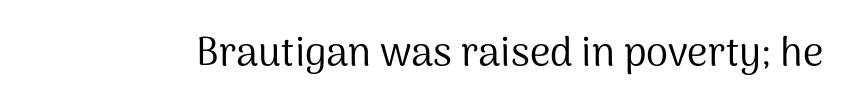
{"serif": "no", "italic": "no", "bold": "no", "weight": "regular", "width": "normal", "stroke_contrast": "medium", "x_height": "medium", "monospaced": "no", "underline": "no", "letter_spacing": "normal", "letter_spacing_em": 0.0, "glyph_px": 40}
